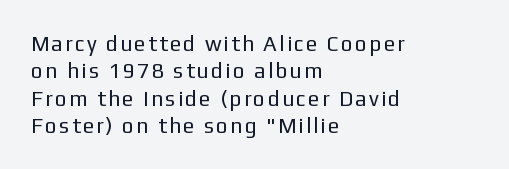
The image shows 21 px text type, upright; set left-aligned, normal line spacing (1.3x), not underlined.
